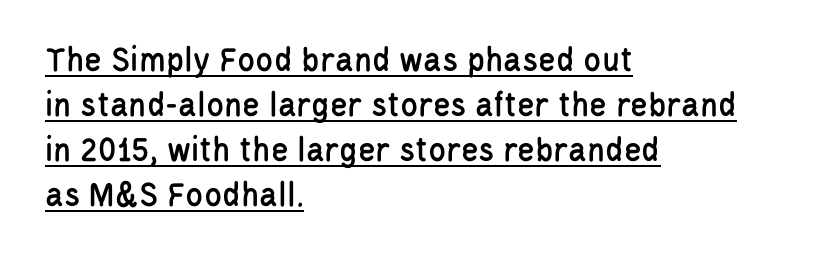
{"serif": "no", "italic": "no", "width": "condensed", "stroke_contrast": "low", "x_height": "large", "monospaced": "no", "underline": "yes", "align": "left", "line_spacing": "normal", "line_spacing_ratio": 1.25, "letter_spacing": "normal", "letter_spacing_em": 0.0, "glyph_px": 36}
